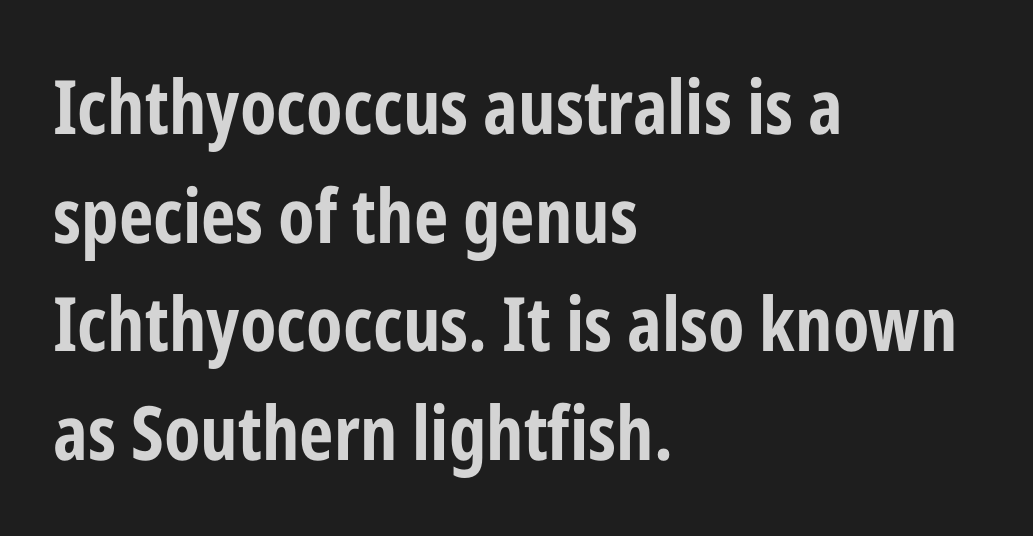
{"serif": "no", "italic": "no", "bold": "yes", "weight": "bold", "width": "condensed", "stroke_contrast": "low", "x_height": "medium", "monospaced": "no", "underline": "no", "align": "left", "line_spacing": "normal", "line_spacing_ratio": 1.45, "letter_spacing": "normal", "letter_spacing_em": 0.0, "glyph_px": 75}
